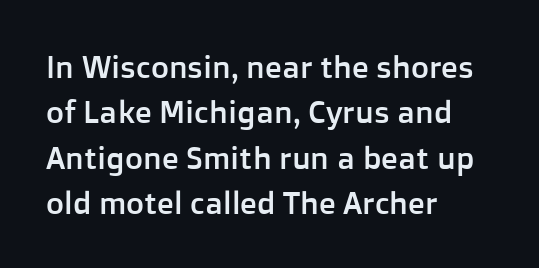
{"serif": "no", "italic": "no", "width": "normal", "stroke_contrast": "low", "x_height": "medium", "monospaced": "no", "underline": "no", "align": "left", "line_spacing": "normal", "line_spacing_ratio": 1.46, "letter_spacing": "normal", "letter_spacing_em": 0.0, "glyph_px": 31}
